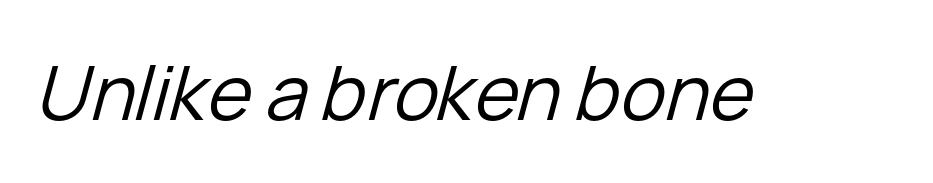
The face used here is proportionally spaced, like ordinary book or web type. The letterforms sit shoulder to shoulder at normal distance. Rule under the text: the space is simply empty. The font's italic variant was chosen for this text. Stem width sits at or under what a default text font uses.
